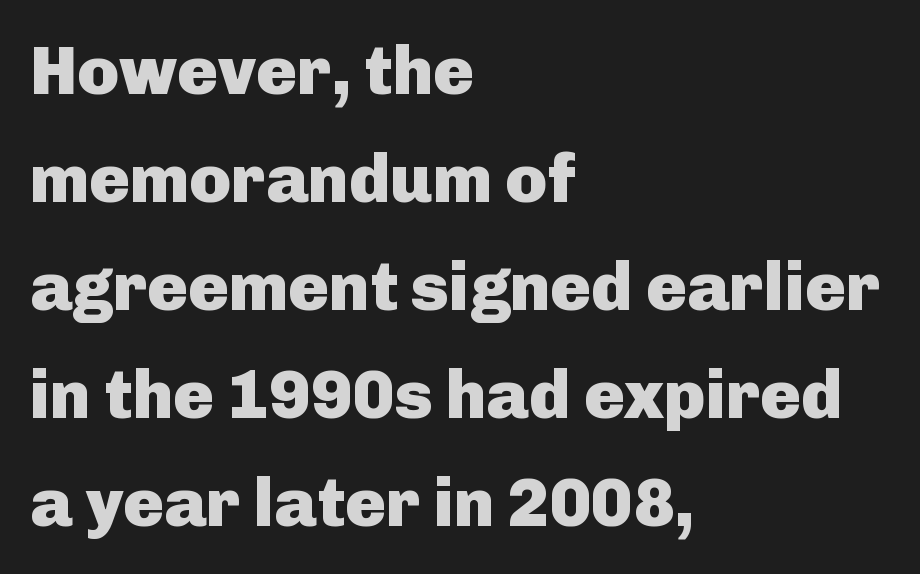
Are there feet on the stems? There aren't — it's a sans. The passage shown stacks its lines at a standard gap. Decoration check: the copy has no underline. Every character sits straight up, as roman type does. Every row of glyphs begins at an identical x-position on the left. The line texture is even and compact thanks to regular tracking.
